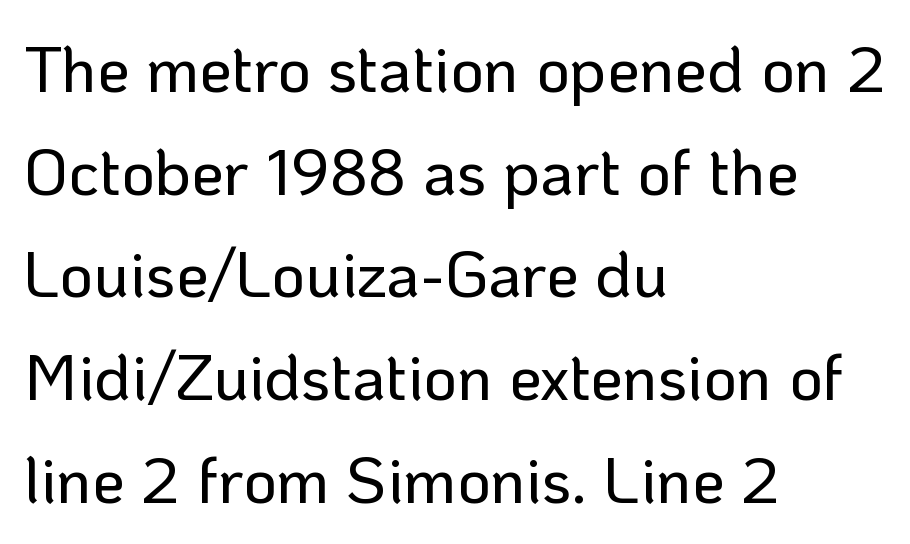
Is the letter spacing exaggerated? No — it looks like the ordinary default. This sample is left-justified, so line endings fall wherever the words run out. Has an underline been added? It has not. Looks like regular typesetting: each glyph gets only the width it needs. Posture: vertical. Vertically, the passage feels balanced, rows spaced as you'd expect.
